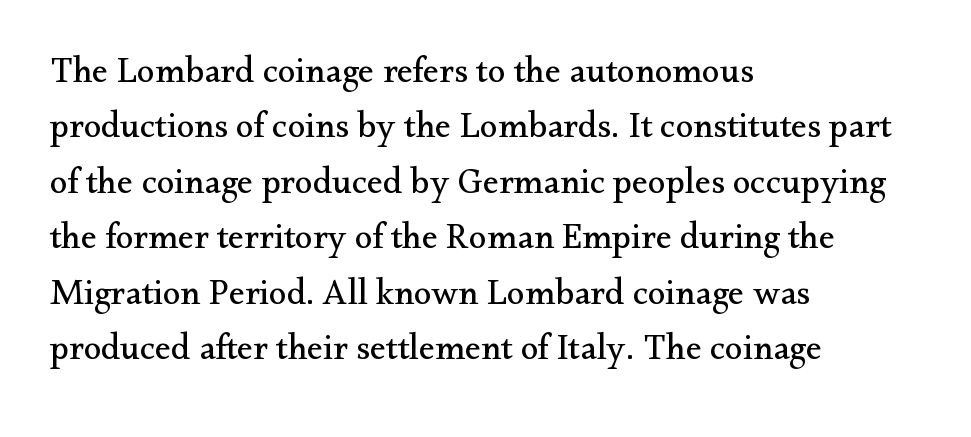
The font family rendered here belongs to the serif group. Vertical spacing — default. This rendering leaves character spacing at its baseline value. Letters have the restrained weight of plain body copy at most. Glance below the letters and you will spot only blank space. Quick note: not italic, upright.
